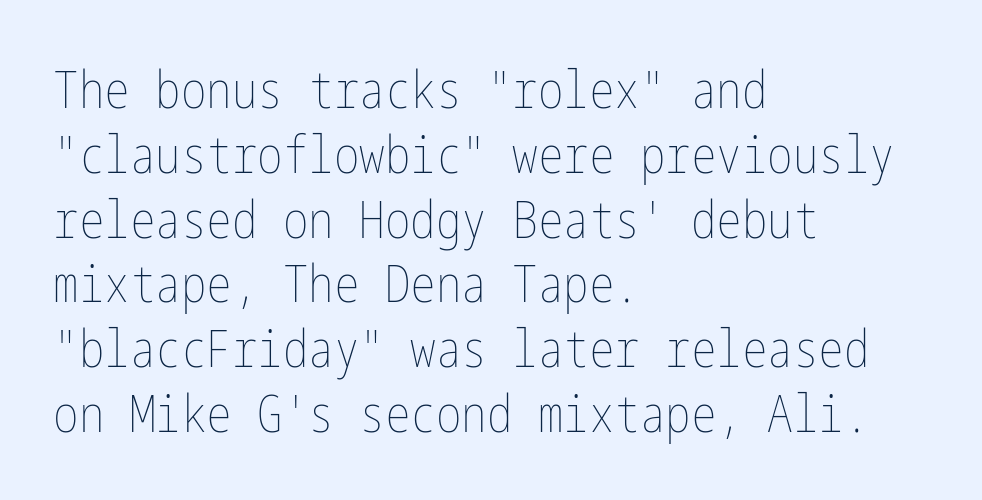
Q: Is the text bold? A: No.
Q: Is the text italic (slanted)? A: No, it is upright.
Q: Is the text underlined? A: No.
Q: How is the paragraph aligned? A: Left-aligned.
Q: Is the spacing between letters normal or unusually wide? A: Normal.
Q: Is the spacing between lines tight, normal or loose? A: Normal.
Q: Width (condensed, normal, or wide)? A: Condensed.
Q: Stroke contrast? A: Low.
Q: x-height? A: Medium.
